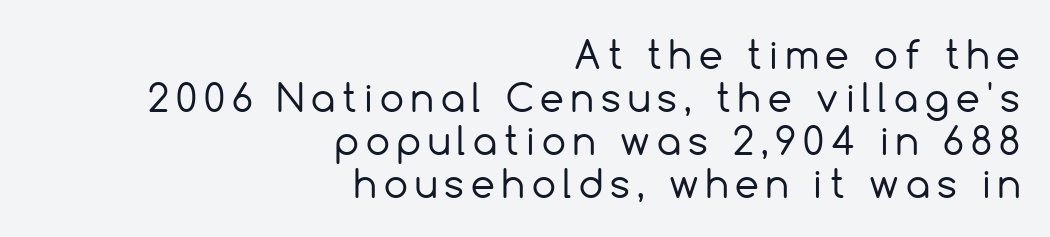
The image shows 38 px regular-weight sans-serif type, upright; set right-aligned, tight line spacing (1.13x), not underlined; a medium x-height.
